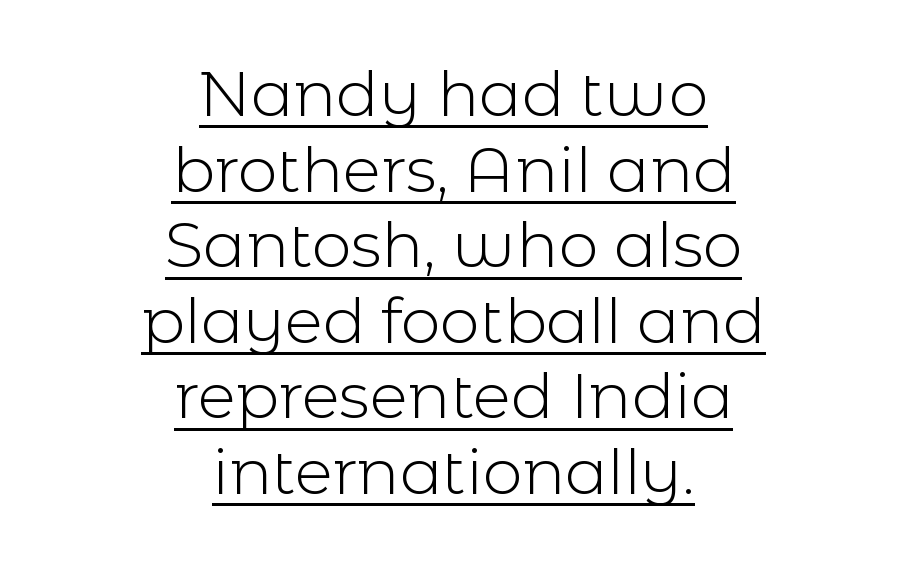
Teacher's note: observe the equal gaps on both sides — that is centered alignment. The designer went with a sans here, leaving each stem footless. The strokes are not fattened; the text isn't bold. Does extra space separate the letters? No, they use regular spacing. A roman cut, with each character standing at attention.
